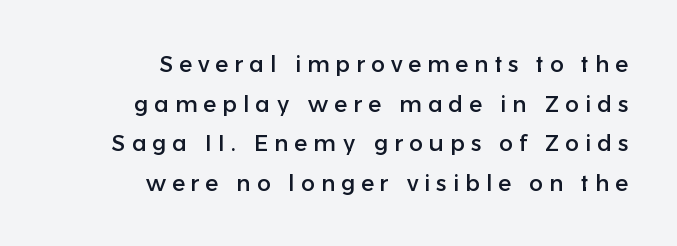
{"italic": "no", "underline": "no", "align": "right", "line_spacing_ratio": 1.72, "letter_spacing": "wide", "letter_spacing_em": 0.26, "glyph_px": 23}
